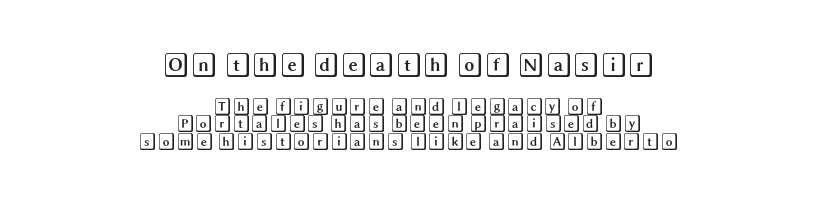
{"italic": "no", "underline": "no", "align": "center", "line_spacing": "tight", "line_spacing_ratio": 1.03, "letter_spacing": "normal", "letter_spacing_em": 0.0, "larger_block": "first", "size_ratio": 1.47, "glyph_px": 25}
